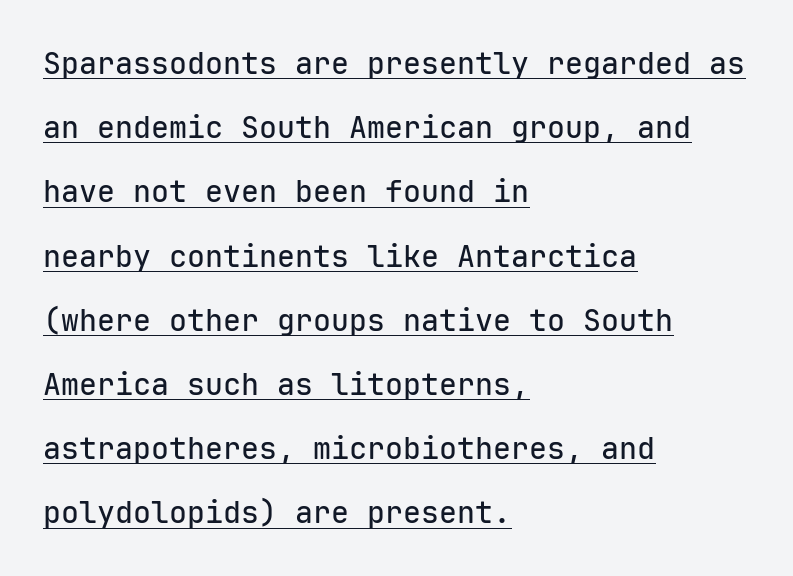
You could count columns in this text — the font is strictly monospaced. Glyph-to-glyph distance matches everyday printed text. This rendering uses left alignment, leaving the right contour irregular. Each line of the rendering has a horizontal stroke beneath the glyphs. Whoever set this chose breathing room over compactness in the vertical rhythm. A typesetter would mark this as roman, not italic.
